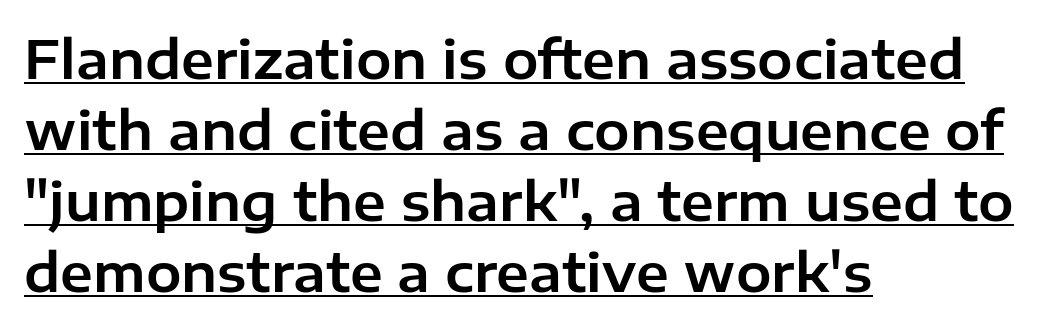
The image shows 53 px sans-serif type, upright; set left-aligned, normal line spacing (1.34x), normal letter spacing, underlined; low stroke contrast and a medium x-height.
